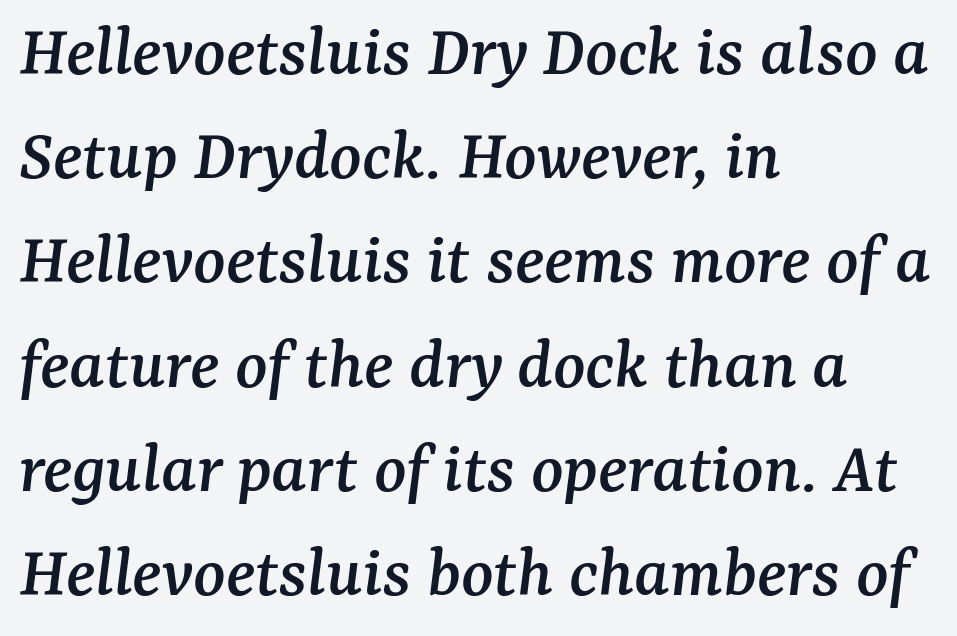
The image shows 75 px serif type, italic (leaning right); set left-aligned, normal line spacing (1.39x), normal letter spacing, not underlined; medium stroke contrast and a medium x-height.
